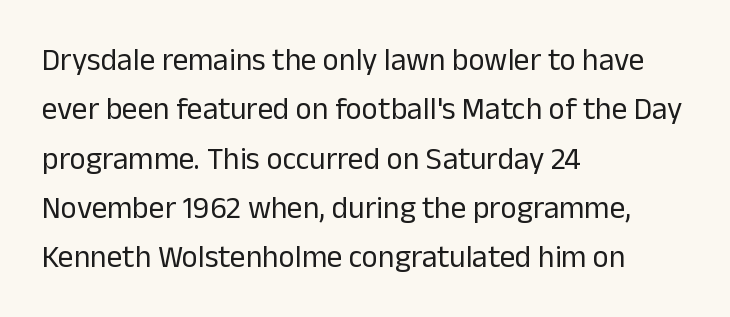
{"serif": "no", "italic": "no", "bold": "no", "weight": "regular", "width": "normal", "stroke_contrast": "low", "x_height": "medium", "monospaced": "no", "underline": "no", "align": "left", "line_spacing": "normal", "line_spacing_ratio": 1.59, "letter_spacing": "normal", "letter_spacing_em": 0.0, "glyph_px": 31}
